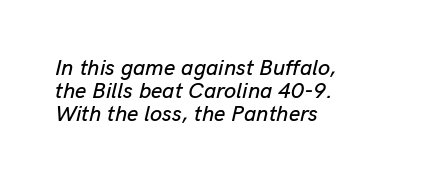
{"italic": "yes", "lean": "right", "slant_degrees": 13, "underline": "no", "align": "left", "line_spacing": "tight", "line_spacing_ratio": 1.04, "letter_spacing": "normal", "letter_spacing_em": 0.0, "glyph_px": 22}
